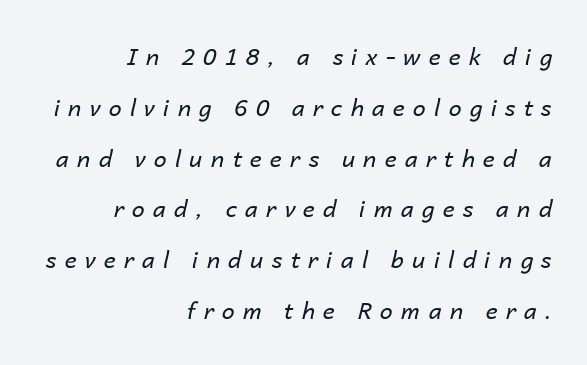
Q: Is the text bold? A: No.
Q: Is the text italic (slanted)? A: Yes, it leans right by about 14 degrees.
Q: Is the text underlined? A: No.
Q: How is the paragraph aligned? A: Right-aligned.
Q: Is the spacing between letters normal or unusually wide? A: Unusually wide.
Q: Is the spacing between lines tight, normal or loose? A: Loose.
